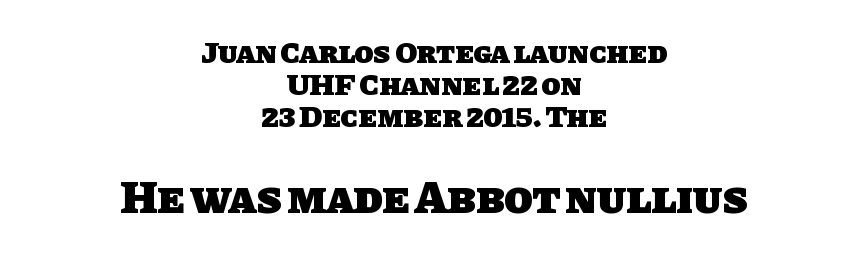
The image shows 46 px heavy sans-serif type; set centered, tight line spacing (1.03x), normal letter spacing, not underlined; the second (bottom) block is 1.48x larger; low stroke contrast and a large x-height.
